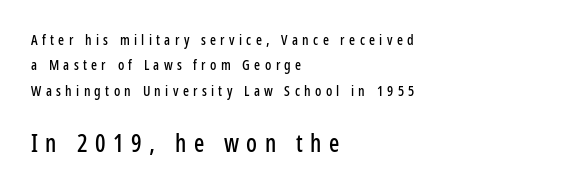
{"italic": "no", "underline": "no", "align": "left", "line_spacing_ratio": 1.82, "letter_spacing": "wide", "letter_spacing_em": 0.31, "larger_block": "second", "size_ratio": 1.71, "glyph_px": 24}
